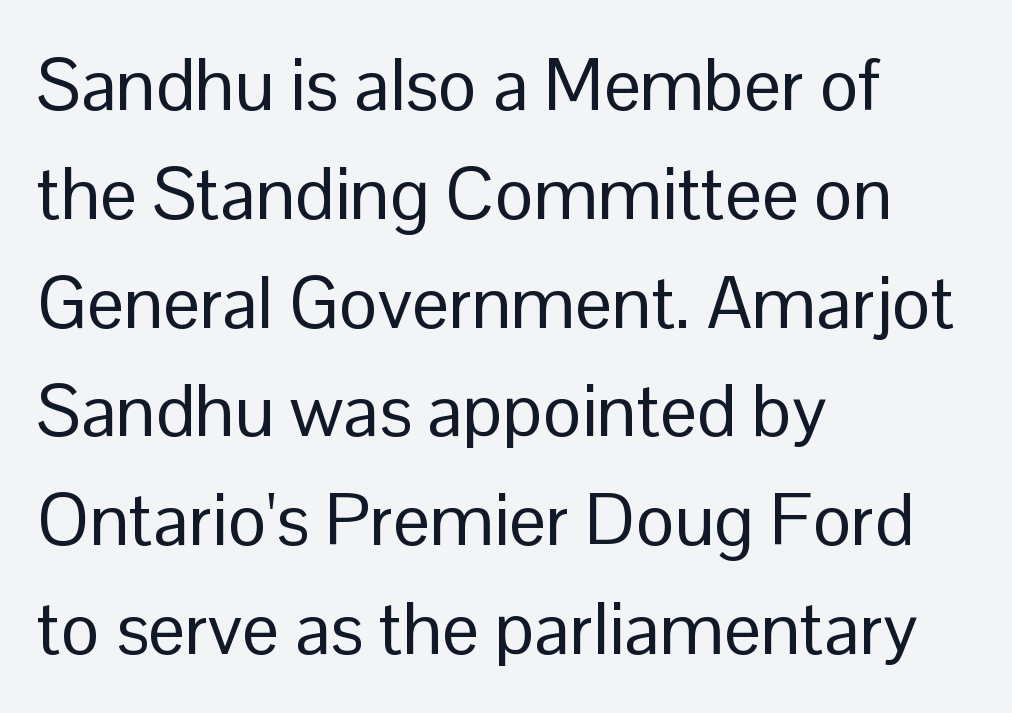
Baseline-to-baseline distance is the conventional proportion of letter height. Each letter keeps its own natural width here, so spacing adapts to shape. Do the letters lean? They stand straight. The font is comparable to plain body text, perhaps lighter. The text block is weighted toward the left margin, trailing off unevenly rightward. Each letter's strokes conclude bluntly, with no projecting serifs.
